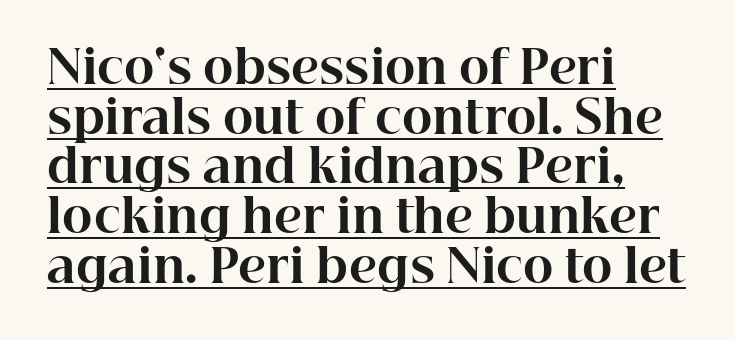
Underlining? Definitely there. Weight check: bold — yes, fully. Where is the straight margin? On the left. Style check: upright. Notice how descenders almost collide with the ascenders below — that's tight leading. Do the characters align in a grid? No, the font is proportional.
